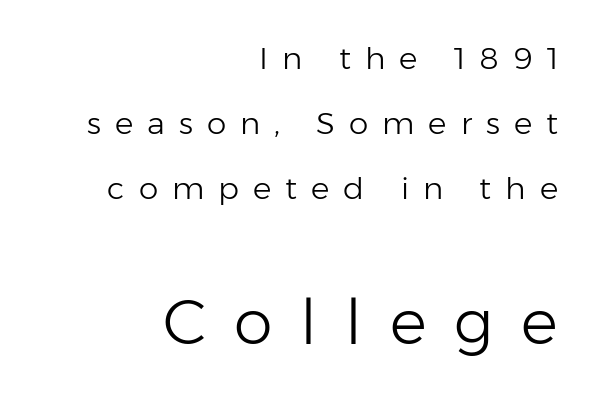
{"serif": "no", "italic": "no", "bold": "no", "weight": "light", "width": "normal", "stroke_contrast": "low", "x_height": "medium", "monospaced": "no", "underline": "no", "align": "right", "line_spacing": "loose", "line_spacing_ratio": 2.1, "letter_spacing": "wide", "letter_spacing_em": 0.45, "larger_block": "second", "size_ratio": 2.0, "glyph_px": 62}
